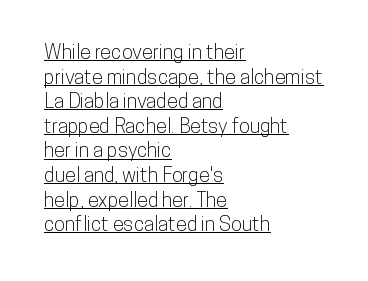
The image shows 20 px text type, upright; set left-aligned, line spacing 1.23x, normal letter spacing, underlined.
